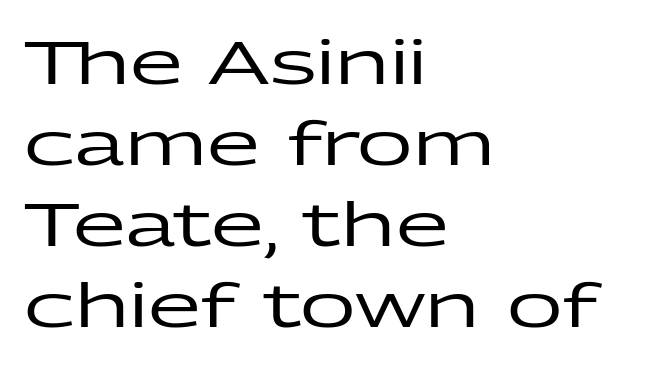
Q: Is the text italic (slanted)? A: No, it is upright.
Q: Is the typeface a serif or a sans-serif typeface? A: Sans-serif.
Q: Is the text underlined? A: No.
Q: How is the paragraph aligned? A: Left-aligned.
Q: Is the spacing between letters normal or unusually wide? A: Normal.
Q: Is the spacing between lines tight, normal or loose? A: Normal.
Q: Width (condensed, normal, or wide)? A: Wide.
Q: Stroke contrast? A: Low.
Q: x-height? A: Medium.
Q: Monospaced? A: No.
